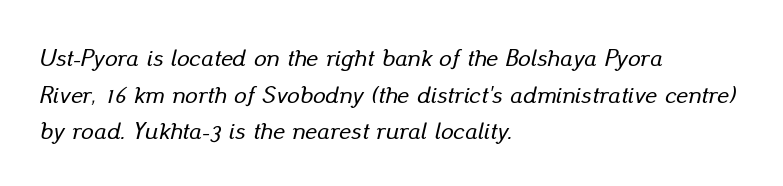
{"italic": "yes", "lean": "right", "slant_degrees": 13, "underline": "no", "align": "left", "line_spacing": "normal", "line_spacing_ratio": 1.47, "letter_spacing": "normal", "letter_spacing_em": 0.0, "glyph_px": 25}
